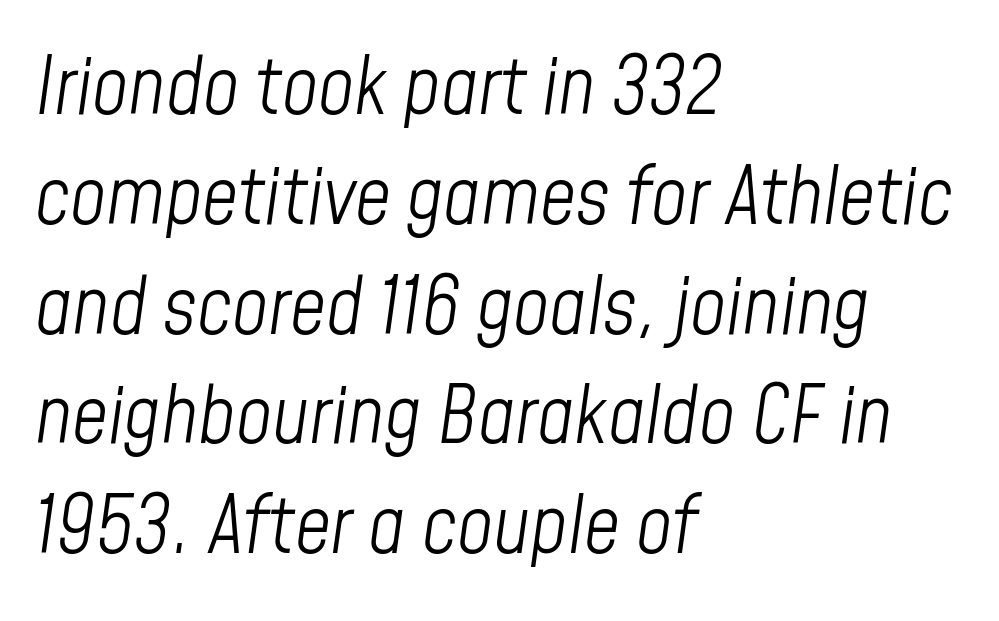
The image shows 79 px light, condensed type, italic (leaning right); set left-aligned, normal line spacing (1.39x), normal letter spacing, not underlined; low stroke contrast and a medium x-height.
